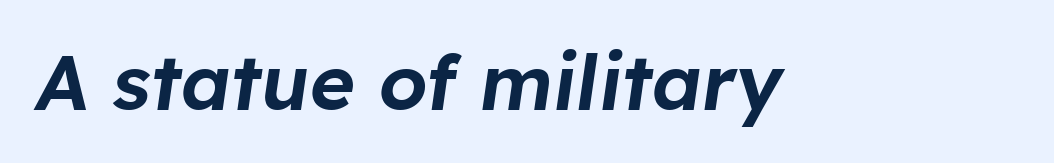
{"italic": "yes", "lean": "right", "slant_degrees": 8, "width": "normal", "stroke_contrast": "low", "x_height": "medium", "monospaced": "no", "underline": "no", "letter_spacing": "normal", "letter_spacing_em": 0.0, "glyph_px": 77}
